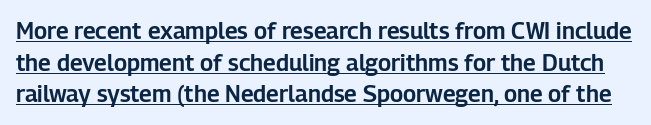
{"italic": "no", "underline": "yes", "line_spacing": "normal", "line_spacing_ratio": 1.38, "letter_spacing": "normal", "letter_spacing_em": 0.0, "glyph_px": 23}
